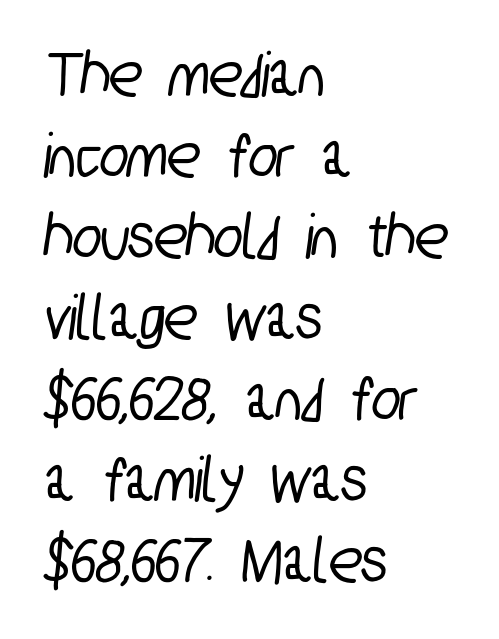
Is this a sans? Yes — the strokes have no serifs. The face used here is proportionally spaced, like ordinary book or web type. Clear beneath every line of the passage. Letter spacing: default.
